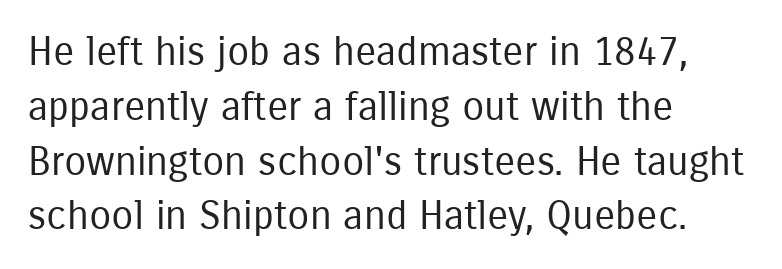
{"serif": "no", "italic": "no", "bold": "no", "weight": "regular", "width": "condensed", "stroke_contrast": "low", "x_height": "medium", "monospaced": "no", "underline": "no", "align": "left", "line_spacing": "normal", "line_spacing_ratio": 1.37, "letter_spacing": "normal", "letter_spacing_em": 0.0, "glyph_px": 40}
